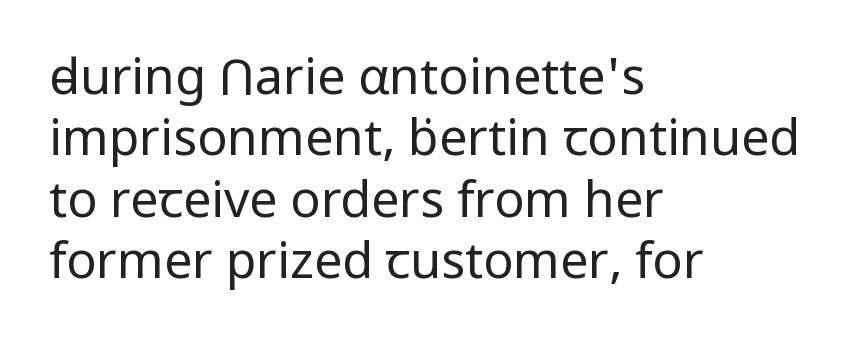
Q: Is the text bold? A: No.
Q: Is the text italic (slanted)? A: No, it is upright.
Q: Is the typeface a serif or a sans-serif typeface? A: Sans-serif.
Q: Is the text underlined? A: No.
Q: How is the paragraph aligned? A: Left-aligned.
Q: Is the spacing between letters normal or unusually wide? A: Normal.
Q: Width (condensed, normal, or wide)? A: Normal.
Q: Stroke contrast? A: Low.
Q: x-height? A: Medium.
Q: Monospaced? A: No.
